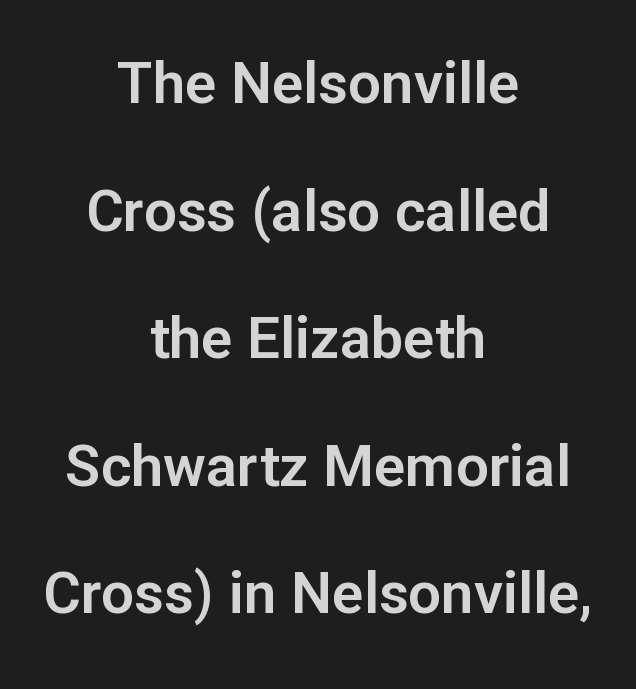
The typesetter chose a symmetrical, centered arrangement here. Underlining? Definitely not there. Rendered with straight, roman letterforms. Look at the tracking — it's just the regular setting, nothing added. Note the varied advance widths — an 'i' is clearly narrower than an 'm'.
